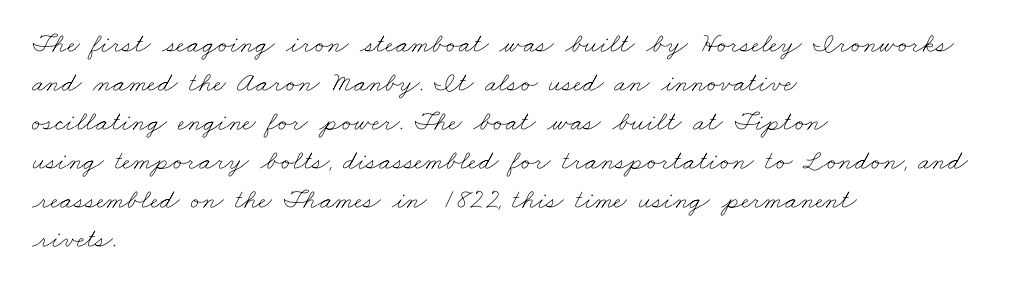
Horizontal alignment here is leftward, the default for most running prose. Summary of weight: not heavy and not bold. Anything drawn beneath the words? Only blank space. These lines are rendered in a variable-pitch font. How would I describe the line gaps? Plain and ordinary. These lines keep a tight, regular rhythm from letter to letter.
